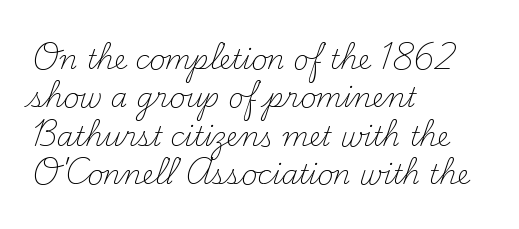
Q: Is the text bold? A: No.
Q: Is the text italic (slanted)? A: Yes.
Q: Is the text underlined? A: No.
Q: How is the paragraph aligned? A: Left-aligned.
Q: Is the spacing between letters normal or unusually wide? A: Normal.
Q: Is the spacing between lines tight, normal or loose? A: Normal.
